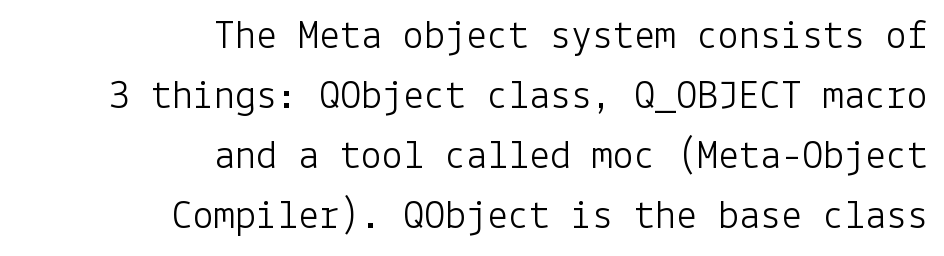
Notice how descenders clear the ascenders below comfortably — that's standard leading. Check where the strokes stop: nothing finishes them off — pure sans. Descenders hang freely into open space. The rendering keeps characters at their native spacing. Weight class: somewhere from thin through regular.
